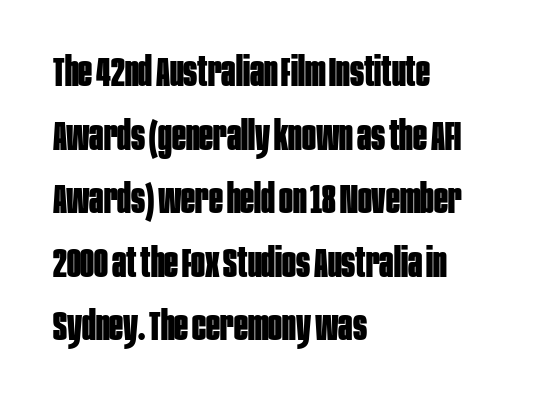
You could call the tracking neutral — neither tight nor loose. If you drew a line through each stem, it would be perfectly vertical. Does the leading feel generous? No, just average. The passage shown is not underscored anywhere.
